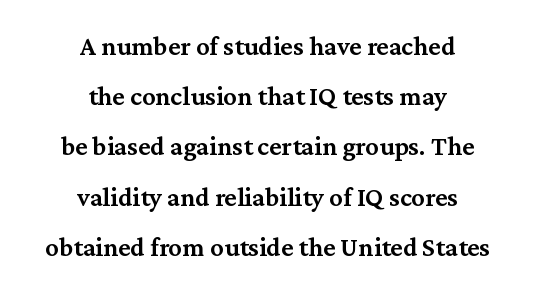
{"italic": "no", "bold": "semi", "underline": "no", "align": "center", "line_spacing_ratio": 1.86, "letter_spacing": "normal", "letter_spacing_em": 0.0, "glyph_px": 27}
